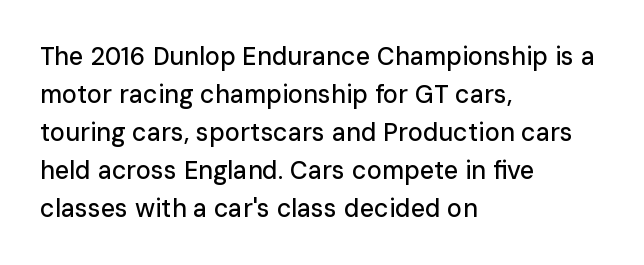
{"italic": "no", "underline": "no", "align": "left", "line_spacing": "normal", "line_spacing_ratio": 1.52, "letter_spacing": "normal", "letter_spacing_em": 0.0, "glyph_px": 25}
